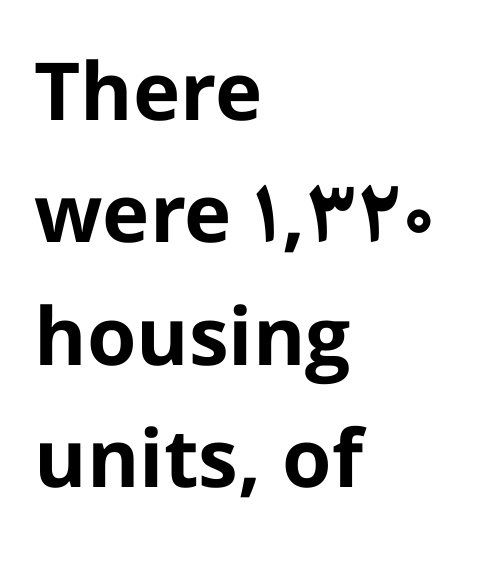
The image shows 80 px bold sans-serif type, upright; set left-aligned, normal line spacing (1.53x), normal letter spacing, not underlined; low stroke contrast and a medium x-height.
